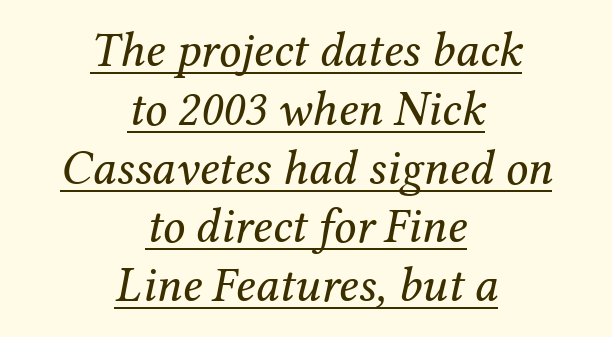
The lines in this sample share a center point and differ in where they start and stop. Each letter's strokes conclude with small projecting serifs. Caption: face not bold, strokes unweighted. These lines keep a tight, regular rhythm from letter to letter.
